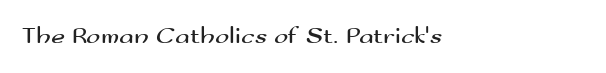
The image shows 24 px text type, upright; set left-aligned, normal letter spacing, not underlined.
